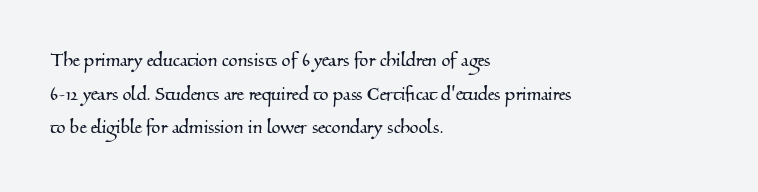
Q: Is the text underlined? A: No.
Q: How is the paragraph aligned? A: Left-aligned.
Q: Is the spacing between letters normal or unusually wide? A: Normal.
Q: Is the spacing between lines tight, normal or loose? A: Normal.
